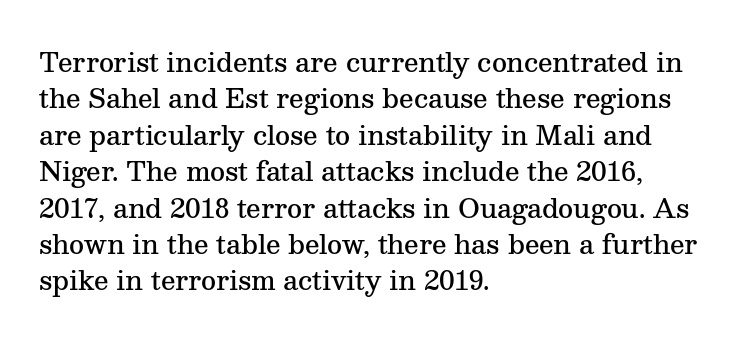
Q: Is the text bold? A: Semi-bold.
Q: Is the text italic (slanted)? A: No, it is upright.
Q: Is the text underlined? A: No.
Q: How is the paragraph aligned? A: Left-aligned.
Q: Is the spacing between letters normal or unusually wide? A: Normal.
Q: Is the spacing between lines tight, normal or loose? A: Normal.
